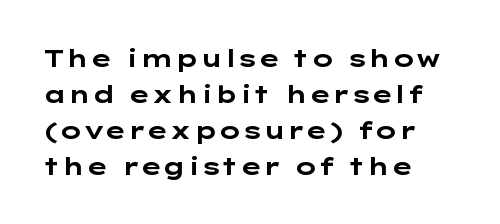
The image shows 24 px bold type, upright; set left-aligned, normal line spacing (1.5x), normal letter spacing, not underlined.
